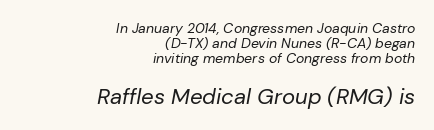
The image shows 22 px text type, italic (leaning right); set right-aligned, tight line spacing (1.08x), normal letter spacing, not underlined; the second (bottom) block is 1.57x larger.
